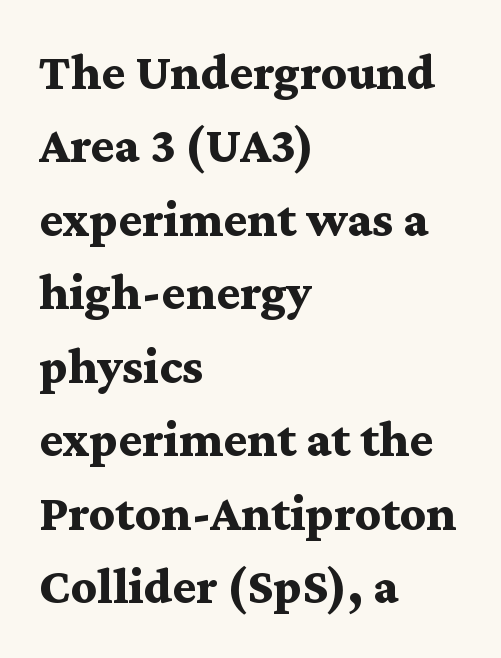
{"serif": "yes", "italic": "no", "bold": "yes", "weight": "bold", "width": "wide", "stroke_contrast": "medium", "x_height": "medium", "monospaced": "no", "underline": "no", "align": "left", "line_spacing": "normal", "line_spacing_ratio": 1.44, "letter_spacing": "normal", "letter_spacing_em": 0.0, "glyph_px": 51}
